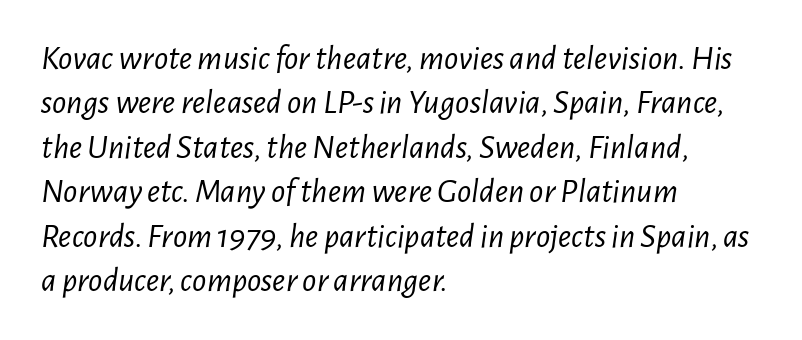
Teacher's note: observe the even left margin — that is flush-left alignment. Notice how the stems are inclined rather than vertical — that's the hallmark of italics. Observe the ordinary spacing: letters are neighbours, not strangers. Stem width sits at or under what a default text font uses.
